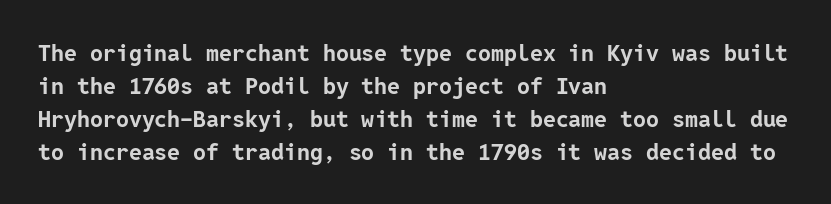
Q: Is the text bold? A: Yes.
Q: Is the text italic (slanted)? A: No, it is upright.
Q: Is the text underlined? A: No.
Q: How is the paragraph aligned? A: Left-aligned.
Q: Is the spacing between letters normal or unusually wide? A: Normal.
Q: Is the spacing between lines tight, normal or loose? A: Normal.
